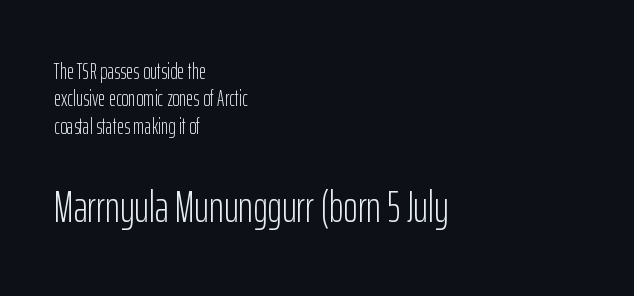
The rendering anchors every line to the left-hand side. Look at the bottom of the vertical strokes: they stop flat, with no serifs. The zone under the glyphs is completely vacant. The letters advance in unequal steps, a hallmark of proportional type.
